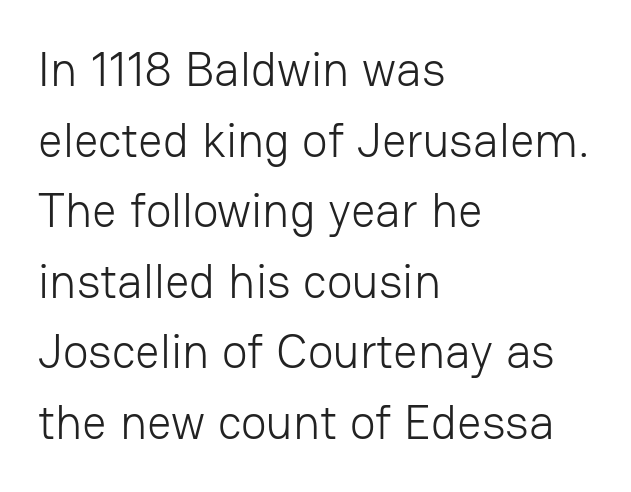
{"serif": "no", "italic": "no", "bold": "no", "weight": "light", "width": "normal", "stroke_contrast": "low", "x_height": "medium", "monospaced": "no", "underline": "no", "align": "left", "line_spacing": "normal", "line_spacing_ratio": 1.47, "letter_spacing": "normal", "letter_spacing_em": 0.0, "glyph_px": 48}
